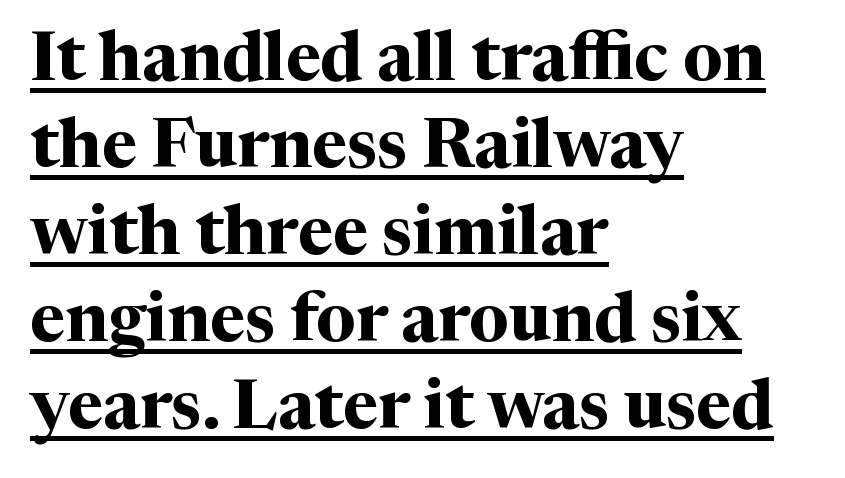
The image shows 68 px bold serif type, upright; set left-aligned, normal line spacing (1.28x), normal letter spacing, underlined; medium stroke contrast and a medium x-height.
